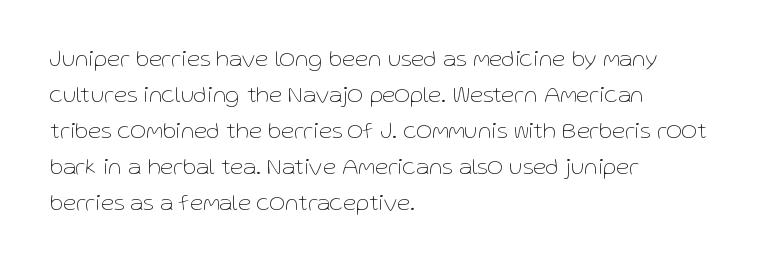
The image shows 24 px text type, upright; set left-aligned, normal line spacing (1.5x), normal letter spacing, not underlined.
